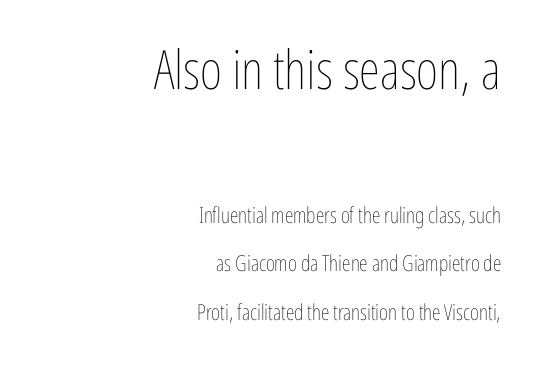
Q: Is the text bold? A: No.
Q: Is the text italic (slanted)? A: No, it is upright.
Q: Is the text underlined? A: No.
Q: How is the paragraph aligned? A: Right-aligned.
Q: Is the spacing between letters normal or unusually wide? A: Normal.
Q: Is the spacing between lines tight, normal or loose? A: Loose.
Q: Which block of text is set in a larger size, the first (top) or the second (bottom)? A: The first (top) one.
Q: Width (condensed, normal, or wide)? A: Condensed.
Q: Stroke contrast? A: Low.
Q: x-height? A: Medium.
Q: Monospaced? A: No.
